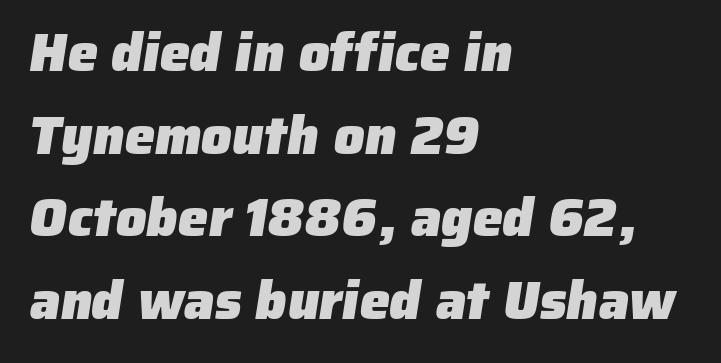
The image shows 54 px heavy sans-serif type; set left-aligned, normal line spacing (1.53x), normal letter spacing, not underlined; low stroke contrast and a medium x-height.
